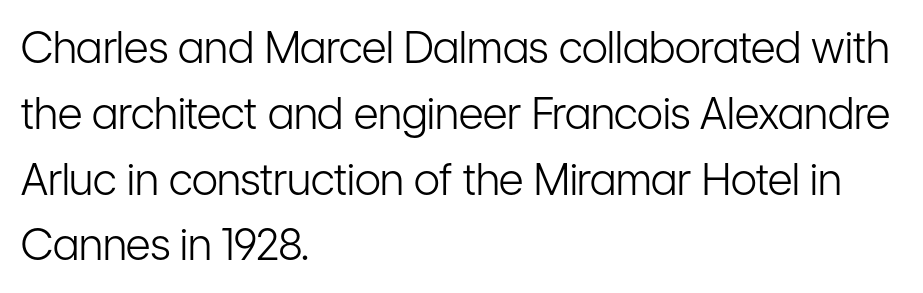
{"serif": "no", "italic": "no", "bold": "no", "weight": "light", "width": "condensed", "stroke_contrast": "low", "x_height": "medium", "monospaced": "no", "underline": "no", "align": "left", "line_spacing": "normal", "line_spacing_ratio": 1.53, "letter_spacing": "normal", "letter_spacing_em": 0.0, "glyph_px": 43}
